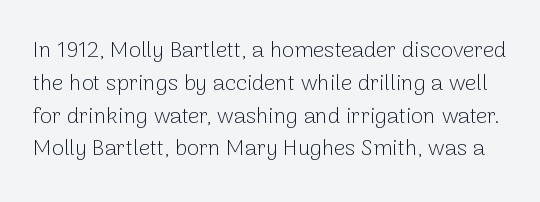
Tall strokes in this sample are plumb rather than angled. Nothing unusual about the tracking: characters are spaced as the font intends. Interline gaps are of average width in this sample. The gap between lines stays unmarked. On a weight scale, this lands at 450 or below.
